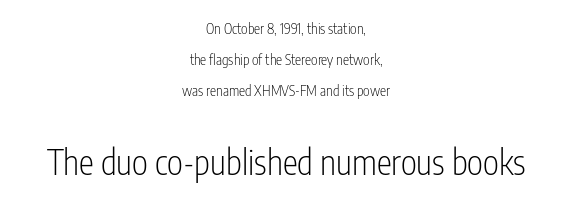
When letters stand straight like this, we call the style roman or upright. A student would call this center alignment; a typographer would say set centered. Think of a printed novel: that variable character pitch is what you see here. Glance below the letters and you will spot only blank space.
